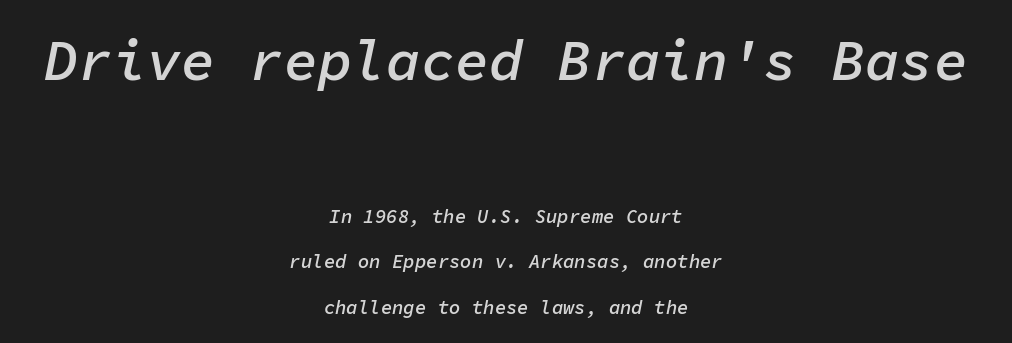
Q: Is the text bold? A: Semi-bold.
Q: Is the text italic (slanted)? A: Yes, it leans right by about 11 degrees.
Q: Is the text underlined? A: No.
Q: How is the paragraph aligned? A: Centered.
Q: Is the spacing between letters normal or unusually wide? A: Normal.
Q: Is the spacing between lines tight, normal or loose? A: Loose.
Q: Which block of text is set in a larger size, the first (top) or the second (bottom)? A: The first (top) one.
Q: Width (condensed, normal, or wide)? A: Normal.
Q: Stroke contrast? A: Low.
Q: x-height? A: Medium.
Q: Monospaced? A: Yes.
